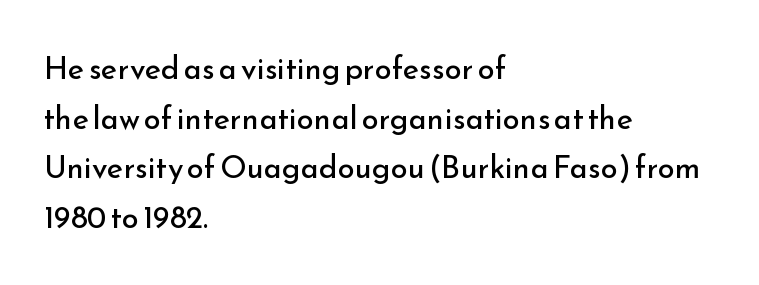
The setting favours the left margin, as ordinary paragraphs usually do. The typeface has the unassuming heft of standard copy or less. Each letter's strokes conclude bluntly, with no projecting serifs. Descender tails drop into unmarked territory.
